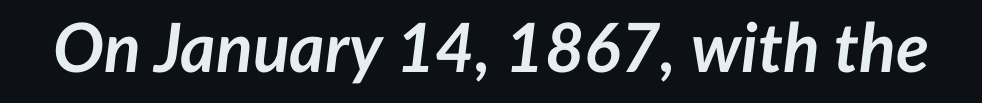
The image shows 68 px semibold type, italic (leaning right); set normal letter spacing, not underlined; low stroke contrast and a medium x-height.
